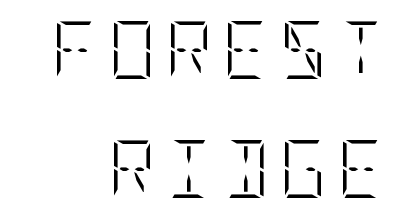
{"italic": "no", "bold": "no", "weight": "light", "width": "condensed", "stroke_contrast": "low", "x_height": "large", "underline": "no", "line_spacing": "loose", "line_spacing_ratio": 2.06, "glyph_px": 58}
